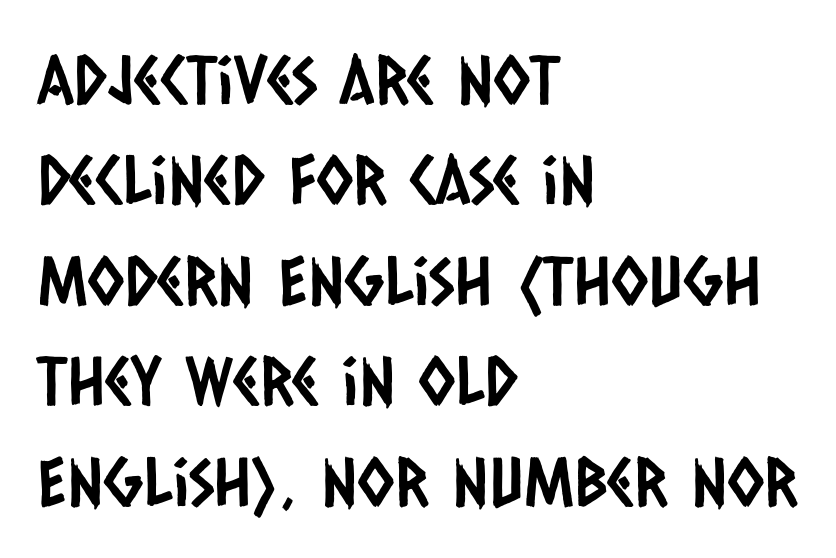
The image shows 67 px condensed sans-serif type; set left-aligned, normal line spacing (1.5x), normal letter spacing, not underlined; low stroke contrast and a large x-height.
